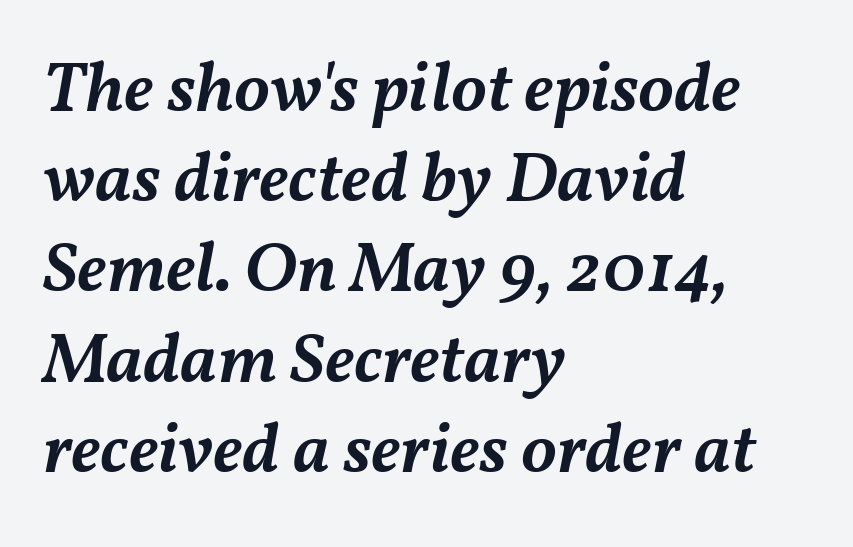
Q: Is the text bold? A: Semi-bold.
Q: Is the text italic (slanted)? A: Yes, it leans right by about 11 degrees.
Q: Is the text underlined? A: No.
Q: How is the paragraph aligned? A: Left-aligned.
Q: Is the spacing between letters normal or unusually wide? A: Normal.
Q: Is the spacing between lines tight, normal or loose? A: Normal.
Q: Width (condensed, normal, or wide)? A: Normal.
Q: Stroke contrast? A: Medium.
Q: x-height? A: Medium.
Q: Monospaced? A: No.
